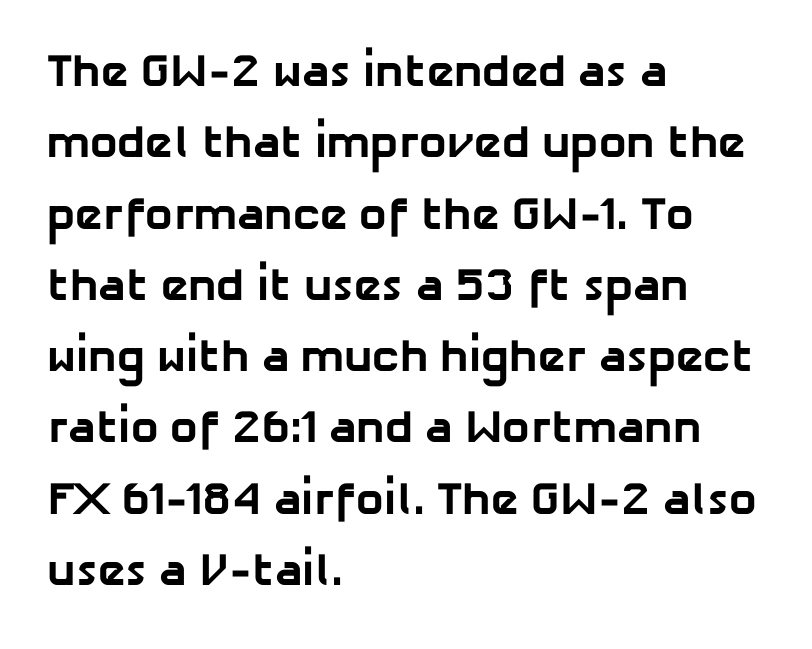
The image shows 46 px bold sans-serif type; set left-aligned, normal line spacing (1.55x), normal letter spacing, not underlined; low stroke contrast and a medium x-height.
